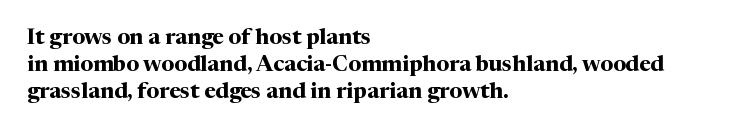
The image shows 22 px bold type, upright; set left-aligned, line spacing 1.22x, normal letter spacing, not underlined.
